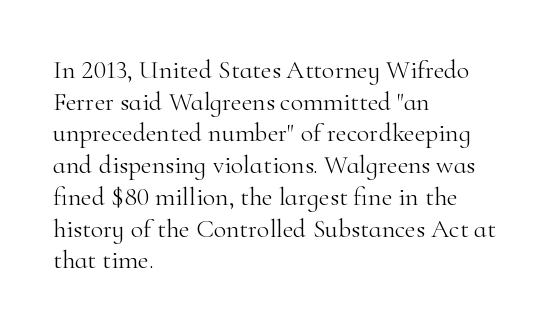
{"italic": "no", "bold": "no", "underline": "no", "align": "left", "line_spacing_ratio": 1.22, "letter_spacing": "normal", "letter_spacing_em": 0.0, "glyph_px": 26}
